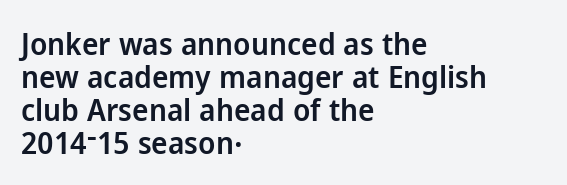
{"serif": "no", "italic": "no", "bold": "semi", "weight": "semibold", "width": "normal", "stroke_contrast": "low", "x_height": "medium", "monospaced": "no", "underline": "no", "align": "left", "line_spacing": "tight", "line_spacing_ratio": 1.06, "letter_spacing": "normal", "letter_spacing_em": 0.0, "glyph_px": 31}
